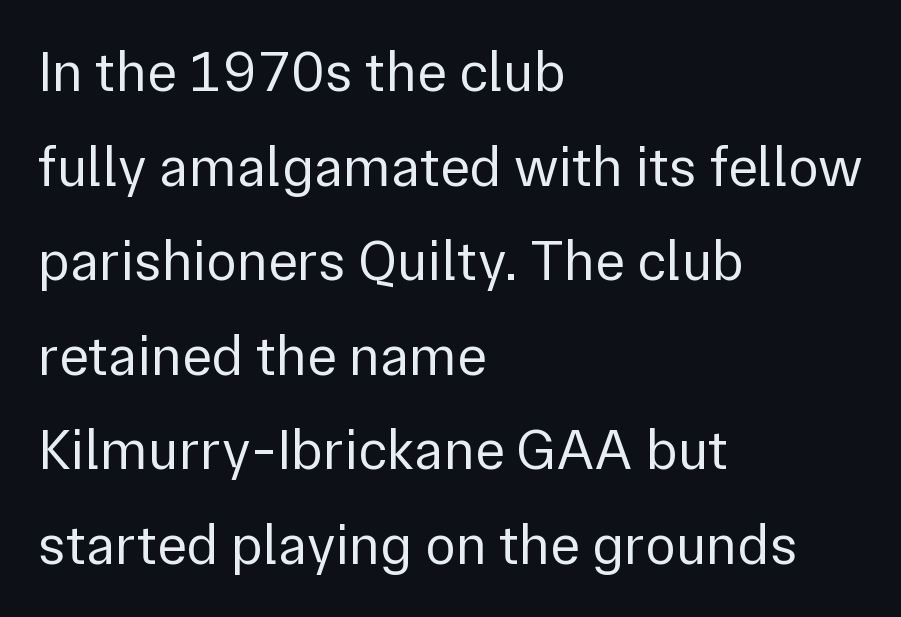
The image shows 57 px regular-weight sans-serif type, upright; set left-aligned, normal line spacing (1.66x), normal letter spacing, not underlined; a medium x-height.
